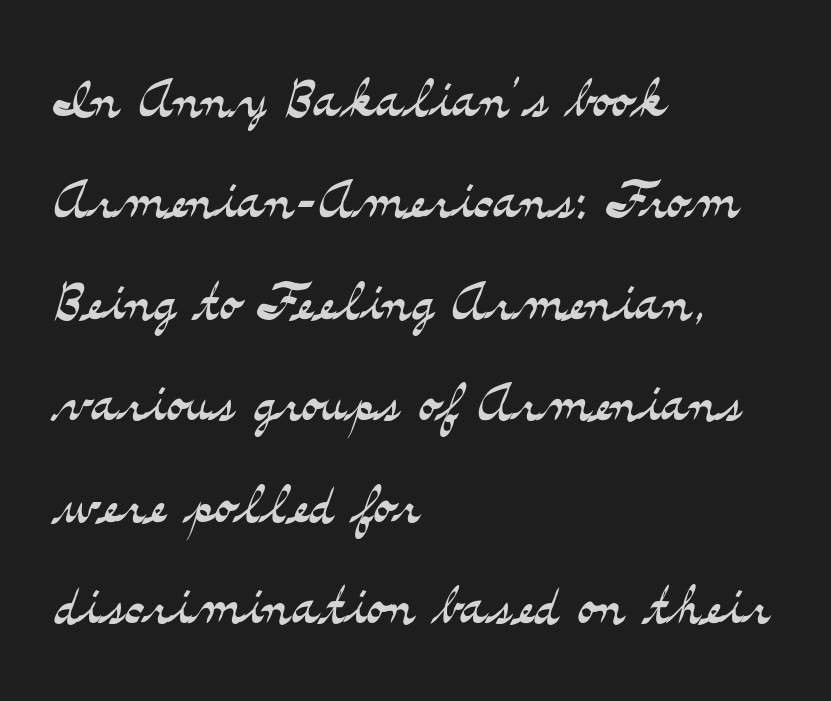
The image shows 73 px light, wide serif type; set left-aligned, normal line spacing (1.39x), normal letter spacing, not underlined; medium stroke contrast and a small x-height.
